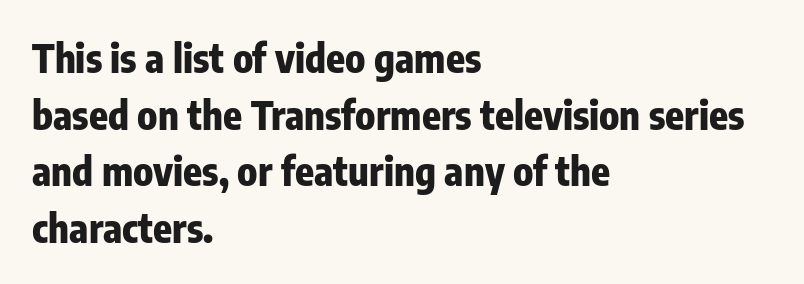
{"serif": "no", "italic": "no", "bold": "yes", "weight": "heavy", "width": "condensed", "stroke_contrast": "low", "x_height": "medium", "monospaced": "no", "underline": "no", "align": "left", "line_spacing": "normal", "line_spacing_ratio": 1.45, "letter_spacing": "normal", "letter_spacing_em": 0.0, "glyph_px": 39}
